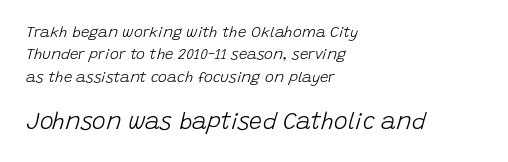
Weight class: somewhere from thin through regular. Whoever set this made the second block the dominant, larger element. A clean baseline with only descenders dipping below it. The gaps between neighbouring characters are ordinary and unremarkable.
